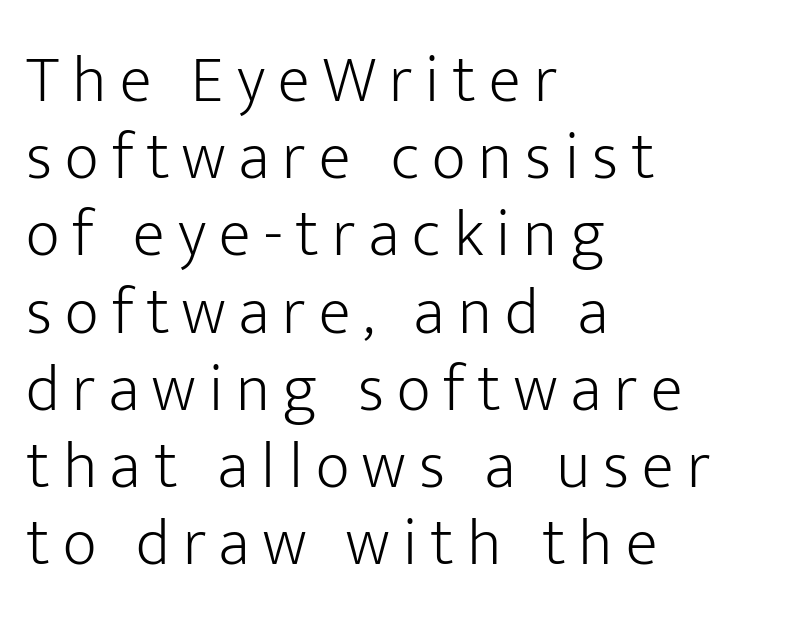
The horizontal fit of the characters is loose and conspicuously gappy. The typeface has the unassuming heft of standard copy or less. A clean baseline with only descenders dipping below it. Each letter keeps its own natural width here, so spacing adapts to shape.
